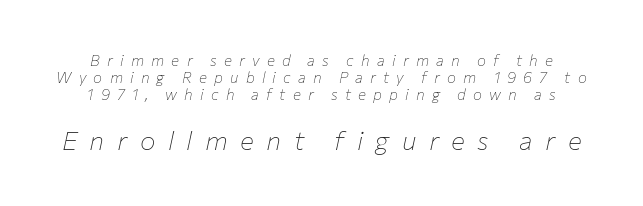
The rendering uses a small line-height, squeezing the rows. If you squint, the bottom block still reads clearly — it's the larger of the two. Letters have the restrained weight of plain body copy at most. If you drew a line through each stem, it would be angled.
